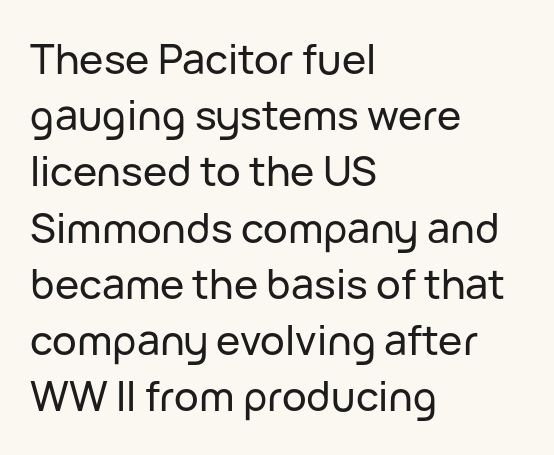
Type without underlining. Alignment: flush left. Observe the absence of serifs on each vertical stroke in this sample. Think of a printed novel: that variable character pitch is what you see here. How would I describe the line gaps? Plain and ordinary. This rendering leaves character spacing at its baseline value.
